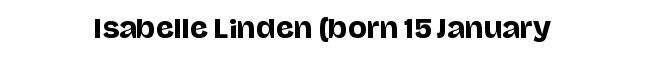
The image shows 25 px text type, upright; set centered, normal letter spacing, not underlined.
